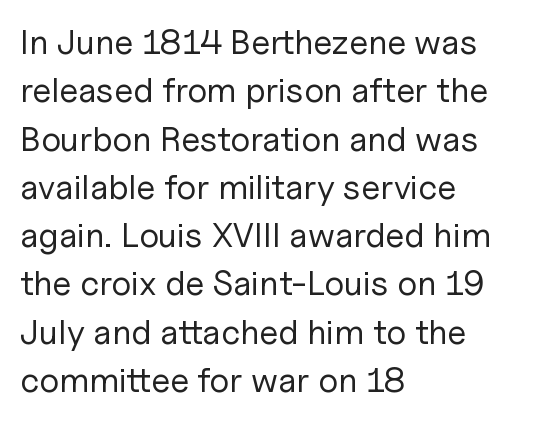
The image shows 35 px regular-weight sans-serif type, upright; set left-aligned, normal line spacing (1.38x), normal letter spacing, not underlined; low stroke contrast and a medium x-height.
